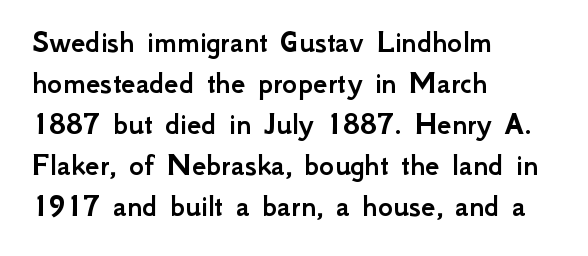
Q: Is the text italic (slanted)? A: No, it is upright.
Q: Is the typeface a serif or a sans-serif typeface? A: Sans-serif.
Q: Is the text underlined? A: No.
Q: How is the paragraph aligned? A: Left-aligned.
Q: Is the spacing between letters normal or unusually wide? A: Normal.
Q: Is the spacing between lines tight, normal or loose? A: Normal.
Q: Width (condensed, normal, or wide)? A: Normal.
Q: Stroke contrast? A: Low.
Q: x-height? A: Small.
Q: Monospaced? A: No.
